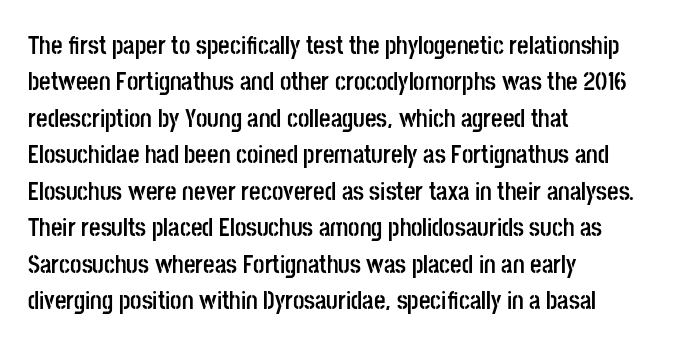
Q: Is the text bold? A: Yes.
Q: Is the text italic (slanted)? A: No, it is upright.
Q: Is the text underlined? A: No.
Q: How is the paragraph aligned? A: Left-aligned.
Q: Is the spacing between letters normal or unusually wide? A: Normal.
Q: Is the spacing between lines tight, normal or loose? A: Normal.
